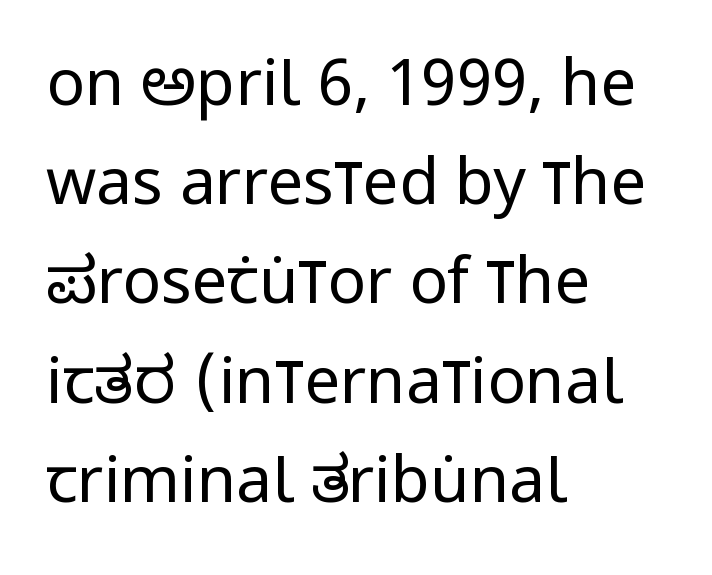
Q: Is the text bold? A: No.
Q: Is the text italic (slanted)? A: No, it is upright.
Q: Is the typeface a serif or a sans-serif typeface? A: Sans-serif.
Q: Is the text underlined? A: No.
Q: How is the paragraph aligned? A: Left-aligned.
Q: Is the spacing between letters normal or unusually wide? A: Normal.
Q: Is the spacing between lines tight, normal or loose? A: Normal.
Q: Width (condensed, normal, or wide)? A: Condensed.
Q: Stroke contrast? A: Low.
Q: x-height? A: Large.
Q: Monospaced? A: No.
